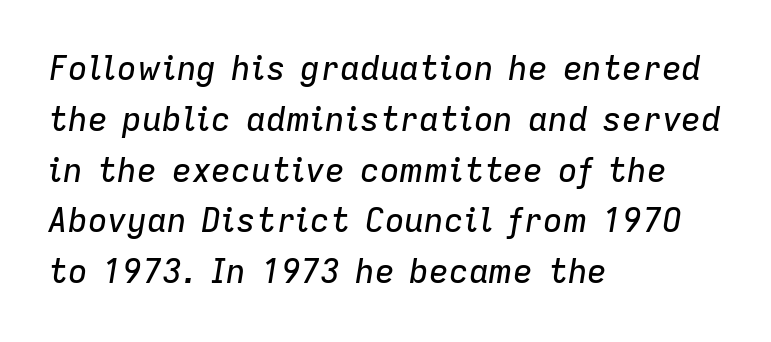
The image shows 33 px text type, italic (leaning right); set left-aligned, normal line spacing (1.54x), normal letter spacing, not underlined; low stroke contrast and a medium x-height.
